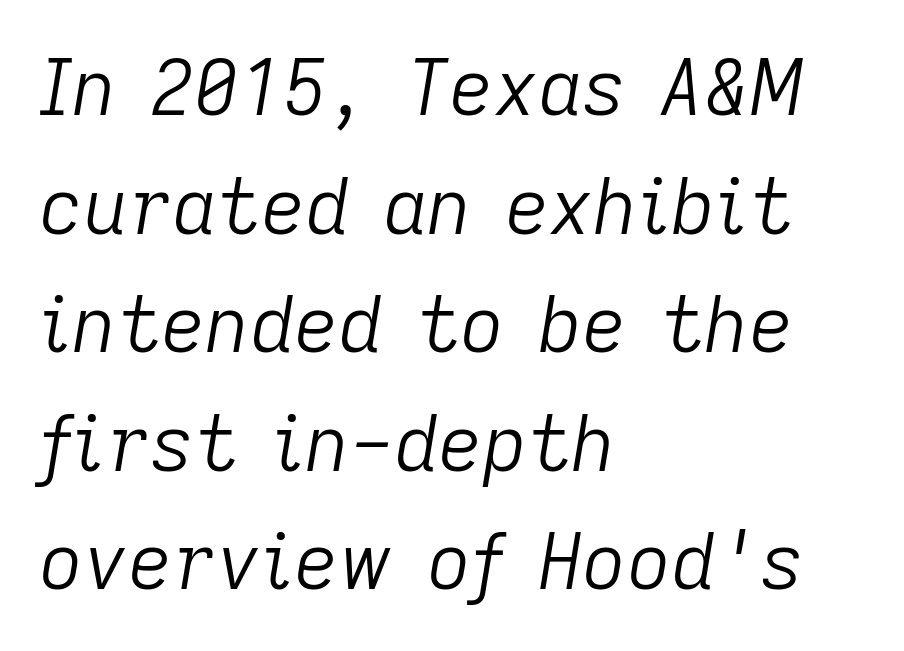
The image shows 77 px light type, italic (leaning right); set left-aligned, normal line spacing (1.54x), normal letter spacing, not underlined; low stroke contrast and a medium x-height.
